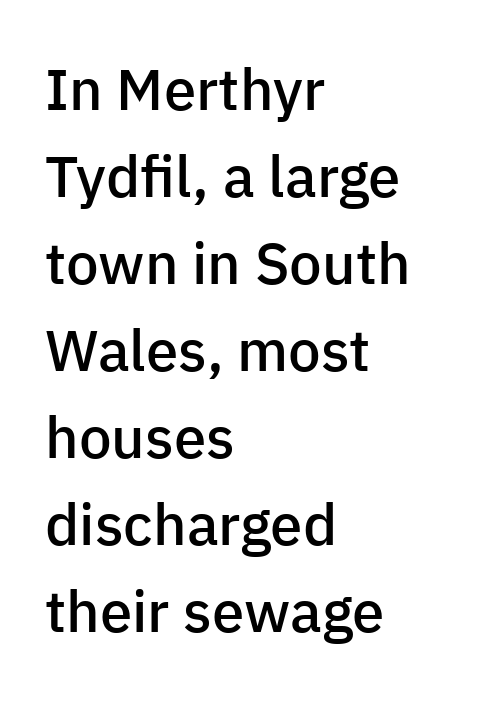
Q: Is the text bold? A: Semi-bold.
Q: Is the text italic (slanted)? A: No, it is upright.
Q: Is the typeface a serif or a sans-serif typeface? A: Sans-serif.
Q: Is the text underlined? A: No.
Q: How is the paragraph aligned? A: Left-aligned.
Q: Is the spacing between letters normal or unusually wide? A: Normal.
Q: Is the spacing between lines tight, normal or loose? A: Normal.
Q: Width (condensed, normal, or wide)? A: Normal.
Q: Stroke contrast? A: Low.
Q: x-height? A: Medium.
Q: Monospaced? A: No.
